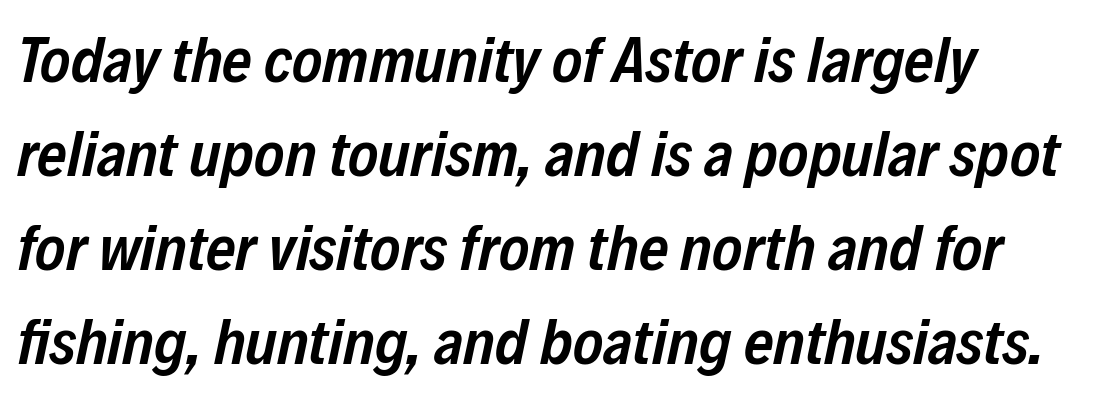
Q: Is the text bold? A: Semi-bold.
Q: Is the text italic (slanted)? A: Yes, it leans right by about 12 degrees.
Q: Is the text underlined? A: No.
Q: Is the spacing between letters normal or unusually wide? A: Normal.
Q: Is the spacing between lines tight, normal or loose? A: Normal.
Q: Width (condensed, normal, or wide)? A: Condensed.
Q: Stroke contrast? A: Low.
Q: x-height? A: Medium.
Q: Monospaced? A: No.
